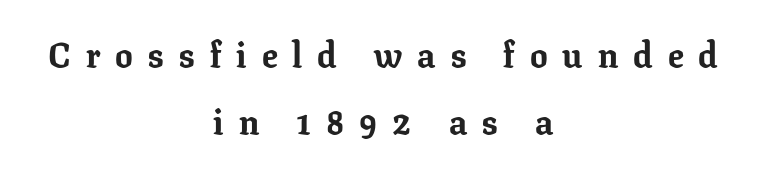
Q: Is the text bold? A: Yes.
Q: Is the text italic (slanted)? A: No, it is upright.
Q: Is the typeface a serif or a sans-serif typeface? A: Serif.
Q: Is the text underlined? A: No.
Q: How is the paragraph aligned? A: Centered.
Q: Is the spacing between letters normal or unusually wide? A: Unusually wide.
Q: Is the spacing between lines tight, normal or loose? A: Loose.
Q: Width (condensed, normal, or wide)? A: Normal.
Q: Stroke contrast? A: Low.
Q: x-height? A: Medium.
Q: Monospaced? A: No.
